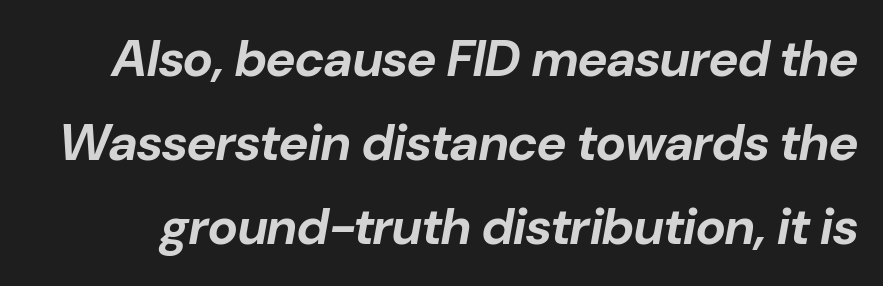
If you drew a line through each stem, it would be angled. Just letters on the line, the space beneath them empty. Students, observe: this is what conventionally led text looks like. Do the characters align in a grid? No, the font is proportional. Weight check: bold — yes, fully.
